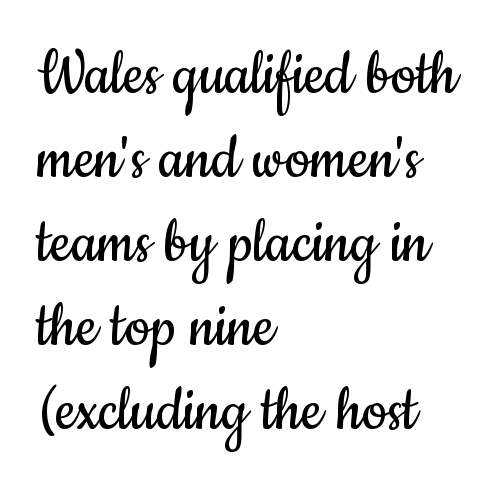
Q: Is the text bold? A: No.
Q: Is the text italic (slanted)? A: Yes.
Q: Is the typeface a serif or a sans-serif typeface? A: Sans-serif.
Q: Is the text underlined? A: No.
Q: How is the paragraph aligned? A: Left-aligned.
Q: Is the spacing between letters normal or unusually wide? A: Normal.
Q: Width (condensed, normal, or wide)? A: Condensed.
Q: Stroke contrast? A: Low.
Q: x-height? A: Small.
Q: Monospaced? A: No.
